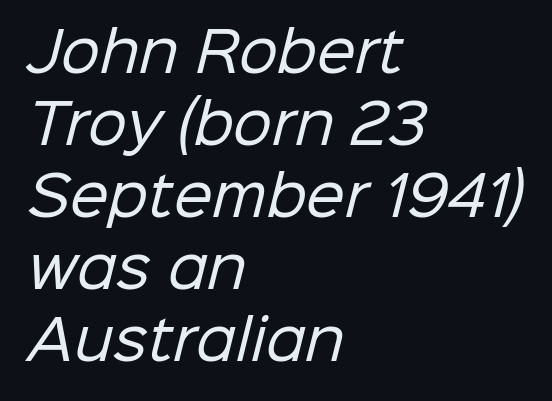
The letters look calm and open, with moderate or lighter stems. Character widths vary here, with narrow letters taking less room than wide ones. Standard letterfit; no display-style spreading of the glyphs. The lines are quadded left. What's the leading like? Ordinary, nothing unusual. No word sits above an underline.
